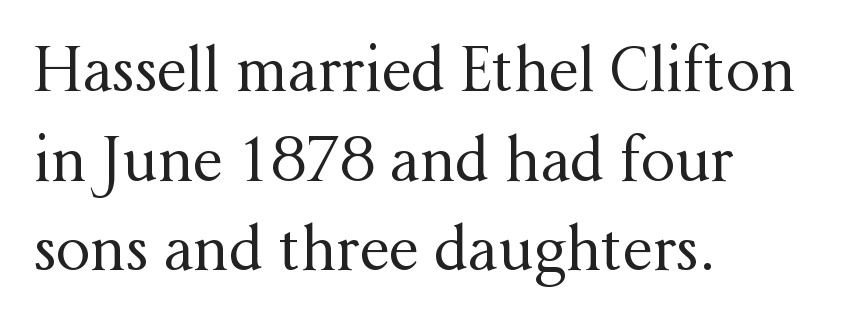
The image shows 61 px regular-weight serif type, upright; set left-aligned, normal line spacing (1.47x), normal letter spacing, not underlined; medium stroke contrast and a medium x-height.
